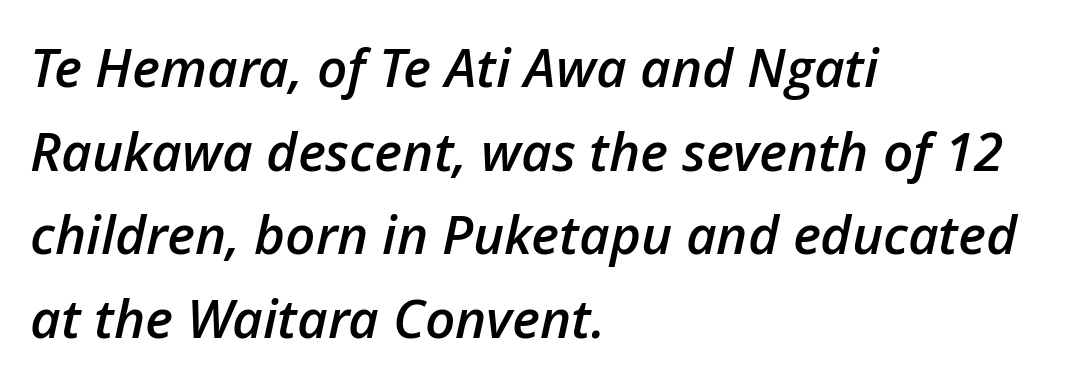
Q: Is the text bold? A: Semi-bold.
Q: Is the text italic (slanted)? A: Yes, it leans right by about 12 degrees.
Q: Is the text underlined? A: No.
Q: How is the paragraph aligned? A: Left-aligned.
Q: Is the spacing between letters normal or unusually wide? A: Normal.
Q: Is the spacing between lines tight, normal or loose? A: Normal.
Q: Width (condensed, normal, or wide)? A: Normal.
Q: Stroke contrast? A: Low.
Q: x-height? A: Medium.
Q: Monospaced? A: No.
